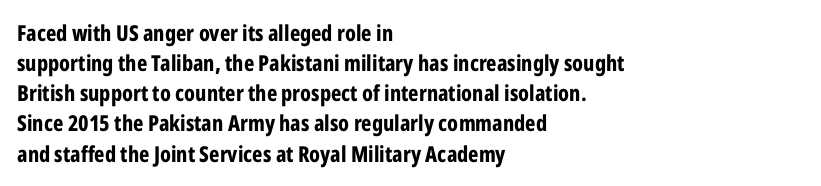
Q: Is the text bold? A: Yes.
Q: Is the text italic (slanted)? A: No, it is upright.
Q: Is the text underlined? A: No.
Q: How is the paragraph aligned? A: Left-aligned.
Q: Is the spacing between letters normal or unusually wide? A: Normal.
Q: Is the spacing between lines tight, normal or loose? A: Normal.
